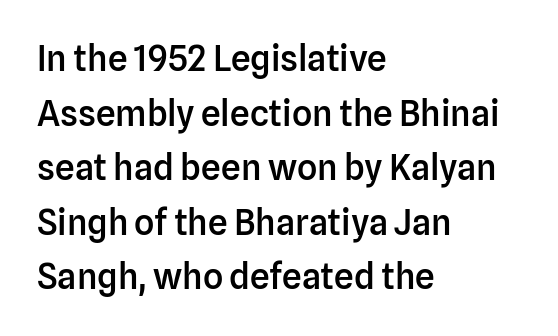
Q: Is the text bold? A: Semi-bold.
Q: Is the text italic (slanted)? A: No, it is upright.
Q: Is the typeface a serif or a sans-serif typeface? A: Sans-serif.
Q: Is the text underlined? A: No.
Q: How is the paragraph aligned? A: Left-aligned.
Q: Is the spacing between letters normal or unusually wide? A: Normal.
Q: Is the spacing between lines tight, normal or loose? A: Normal.
Q: Width (condensed, normal, or wide)? A: Normal.
Q: Stroke contrast? A: Low.
Q: x-height? A: Medium.
Q: Monospaced? A: No.
